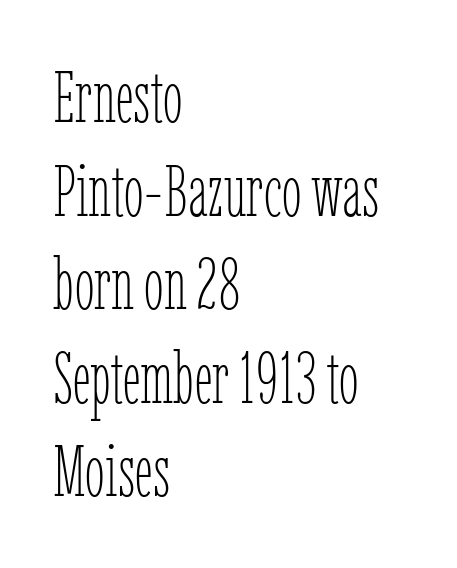
{"italic": "no", "bold": "no", "weight": "thin", "width": "condensed", "stroke_contrast": "low", "x_height": "medium", "monospaced": "no", "underline": "no", "align": "left", "line_spacing": "normal", "line_spacing_ratio": 1.3, "letter_spacing": "normal", "letter_spacing_em": 0.0, "glyph_px": 72}
